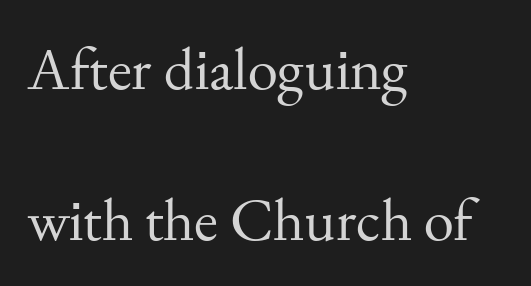
Italic: no, the glyphs are upright roman. This is serif lettering, the kind often seen in printed books. The type is set solid horizontally, with unmodified tracking. The vertical gap from one line to the next is large.
